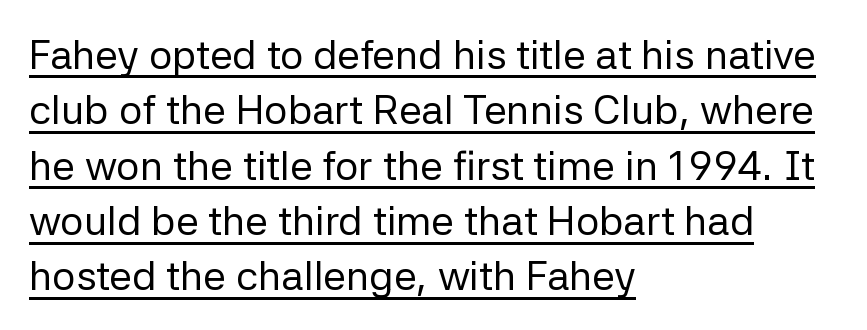
The image shows 41 px regular-weight sans-serif type, upright; set left-aligned, normal line spacing (1.35x), normal letter spacing, underlined; low stroke contrast and a medium x-height.
